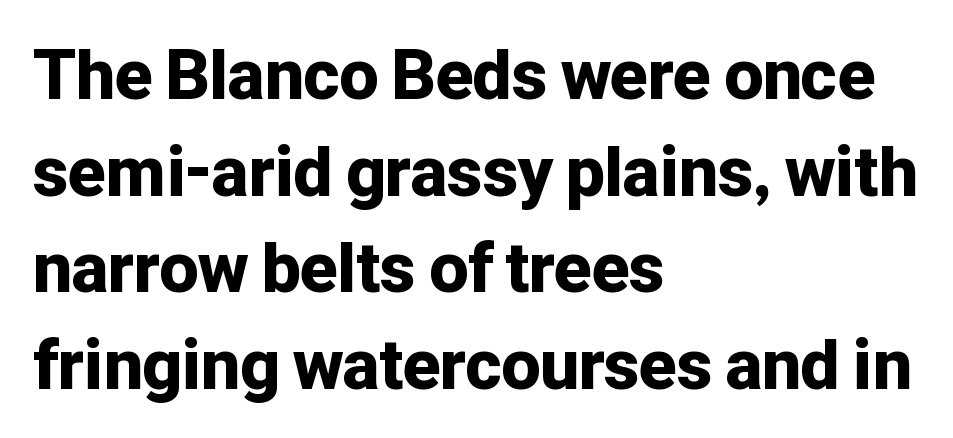
Students, this is bold: see how much ink each stroke carries. Each letter's strokes conclude bluntly, with no projecting serifs. The block of text has a typical density, with ordinary space between rows. Does the lettering tilt? It doesn't — this is upright. The zone under the glyphs is completely vacant.
